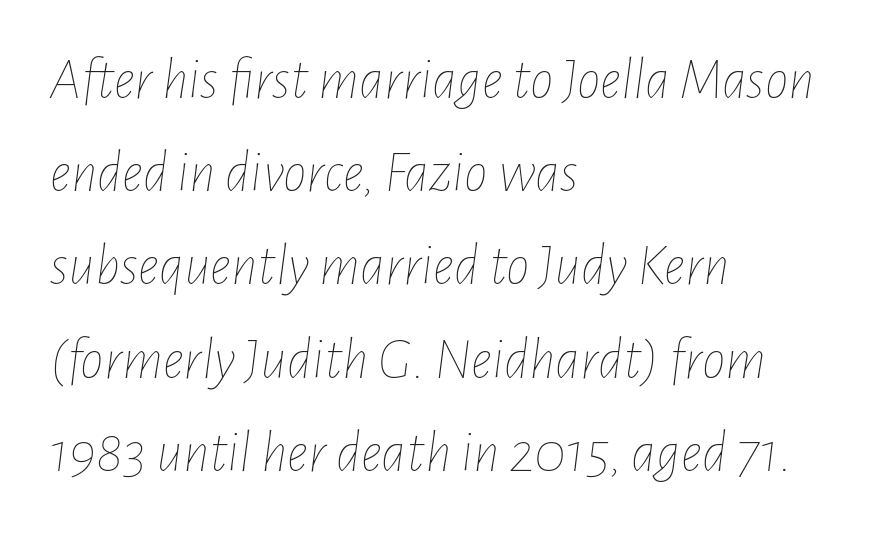
{"italic": "yes", "lean": "right", "slant_degrees": 7, "bold": "no", "weight": "thin", "width": "condensed", "stroke_contrast": "low", "x_height": "medium", "monospaced": "no", "underline": "no", "align": "left", "line_spacing": "normal", "line_spacing_ratio": 1.58, "letter_spacing": "normal", "letter_spacing_em": 0.0, "glyph_px": 59}
